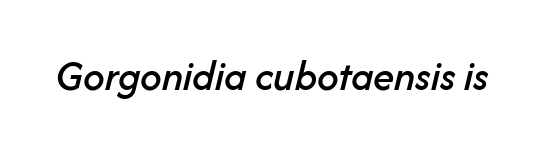
{"italic": "yes", "lean": "right", "slant_degrees": 14, "width": "normal", "stroke_contrast": "low", "x_height": "medium", "monospaced": "no", "underline": "no", "letter_spacing": "normal", "letter_spacing_em": 0.0, "glyph_px": 43}
